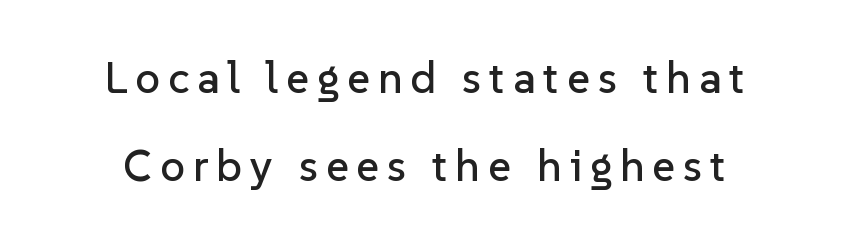
Words float on clear page, feet unadorned. The designer went with a sans here, leaving each stem footless. Note the varied advance widths — an 'i' is clearly narrower than an 'm'. A typesetter would mark this as roman, not italic.
